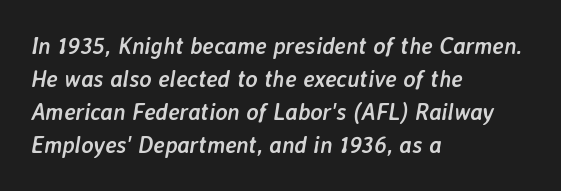
The tracking reads as untouched default to a designer's eye. If you drew a line through each stem, it would be angled. This rendering uses left alignment, leaving the right contour irregular. The rendering uses a bold face; every stroke is thick and dark.
